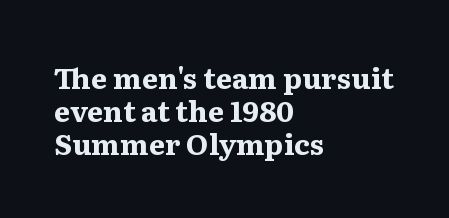
{"serif": "yes", "italic": "no", "bold": "yes", "weight": "bold", "width": "normal", "stroke_contrast": "medium", "x_height": "medium", "monospaced": "no", "underline": "no", "align": "left", "line_spacing": "tight", "line_spacing_ratio": 1.13, "letter_spacing": "normal", "letter_spacing_em": 0.0, "glyph_px": 29}
